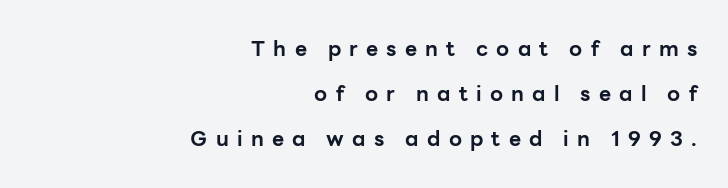
Notice how the stems are strictly vertical — no italics here. The tracking reads as deliberately expanded to a designer's eye. Does the copy run flush right? Yes — the right margin is perfectly even. Vertical spacing — loose. Heavy, bold letterforms. A bare baseline throughout the passage.
